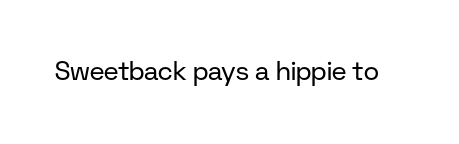
{"italic": "no", "bold": "no", "underline": "no", "letter_spacing": "normal", "letter_spacing_em": 0.0, "glyph_px": 26}
